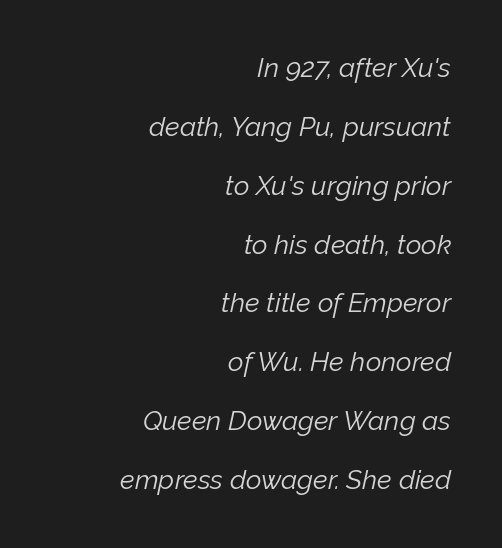
Q: Is the text bold? A: No.
Q: Is the text italic (slanted)? A: Yes, it leans right by about 12 degrees.
Q: Is the text underlined? A: No.
Q: How is the paragraph aligned? A: Right-aligned.
Q: Is the spacing between letters normal or unusually wide? A: Normal.
Q: Is the spacing between lines tight, normal or loose? A: Loose.
